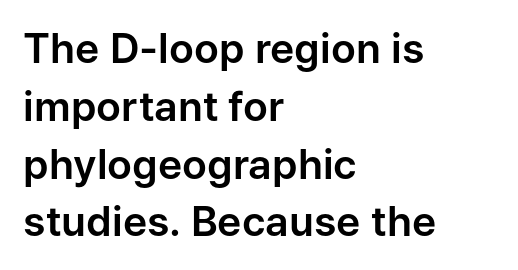
Q: Is the text italic (slanted)? A: No, it is upright.
Q: Is the typeface a serif or a sans-serif typeface? A: Sans-serif.
Q: Is the text underlined? A: No.
Q: How is the paragraph aligned? A: Left-aligned.
Q: Is the spacing between letters normal or unusually wide? A: Normal.
Q: Is the spacing between lines tight, normal or loose? A: Normal.
Q: Width (condensed, normal, or wide)? A: Normal.
Q: Stroke contrast? A: Low.
Q: x-height? A: Medium.
Q: Monospaced? A: No.
